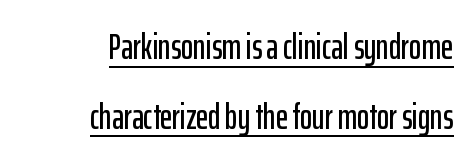
{"serif": "no", "italic": "no", "width": "condensed", "stroke_contrast": "low", "x_height": "medium", "monospaced": "no", "underline": "yes", "align": "right", "line_spacing_ratio": 1.88, "letter_spacing": "normal", "letter_spacing_em": 0.0, "glyph_px": 37}
